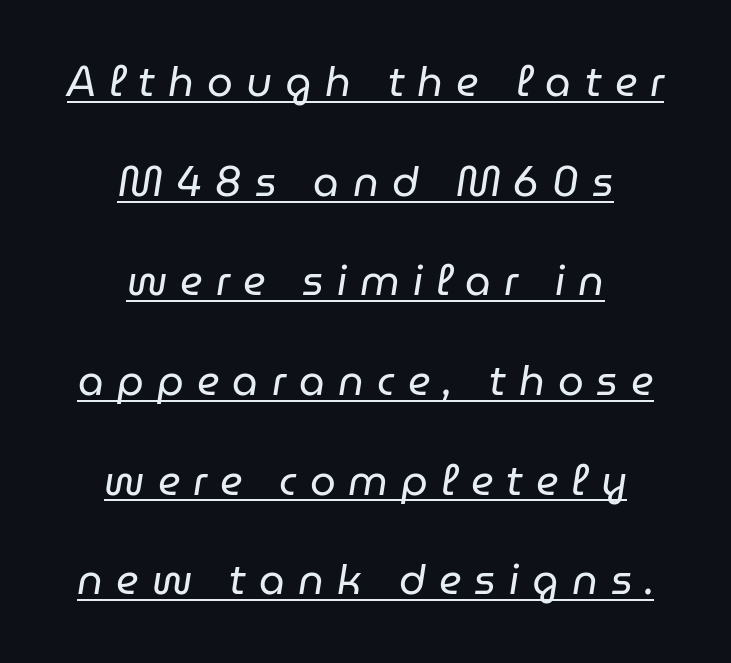
Q: Is the text bold? A: No.
Q: Is the text italic (slanted)? A: Yes, it leans right by about 9 degrees.
Q: Is the text underlined? A: Yes.
Q: How is the paragraph aligned? A: Centered.
Q: Is the spacing between letters normal or unusually wide? A: Unusually wide.
Q: Is the spacing between lines tight, normal or loose? A: Loose.
Q: Width (condensed, normal, or wide)? A: Normal.
Q: Stroke contrast? A: Low.
Q: x-height? A: Medium.
Q: Monospaced? A: No.
